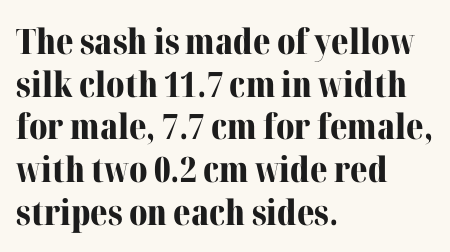
Varying glyph widths throughout — classic text-font behaviour. Type without underlining. Classification — serif. Spacing between characters is what you'd get straight out of the box. Horizontally, the lines are justified to the leading edge only. Weight check: bold — yes, fully.
